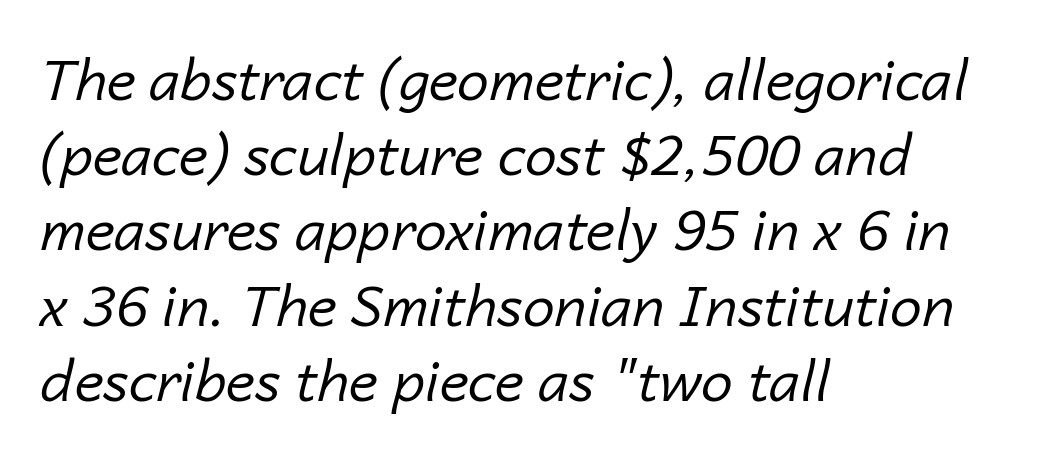
{"italic": "yes", "lean": "right", "slant_degrees": 14, "bold": "no", "weight": "regular", "width": "normal", "stroke_contrast": "low", "x_height": "medium", "monospaced": "no", "underline": "no", "align": "left", "line_spacing": "normal", "line_spacing_ratio": 1.32, "letter_spacing": "normal", "letter_spacing_em": 0.0, "glyph_px": 57}
